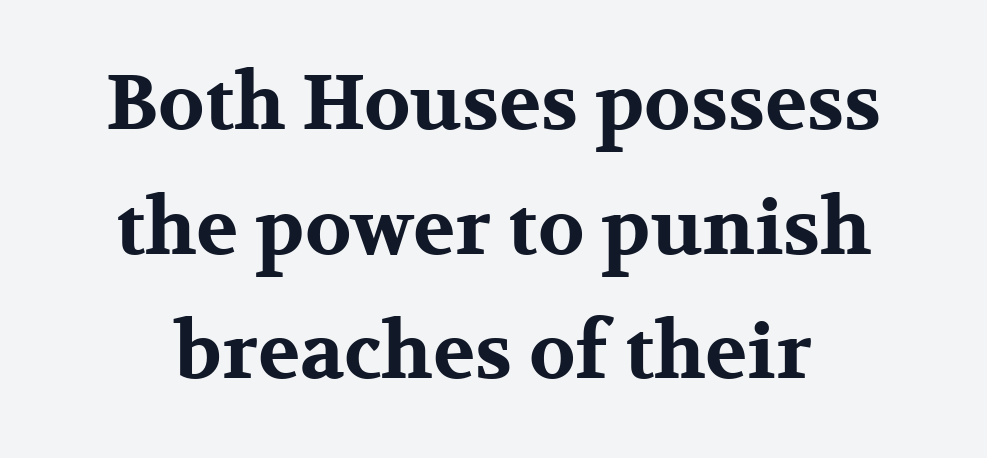
Q: Is the text bold? A: Yes.
Q: Is the text italic (slanted)? A: No, it is upright.
Q: Is the typeface a serif or a sans-serif typeface? A: Serif.
Q: Is the text underlined? A: No.
Q: Is the spacing between letters normal or unusually wide? A: Normal.
Q: Is the spacing between lines tight, normal or loose? A: Normal.
Q: Width (condensed, normal, or wide)? A: Wide.
Q: Stroke contrast? A: Medium.
Q: x-height? A: Medium.
Q: Monospaced? A: No.
